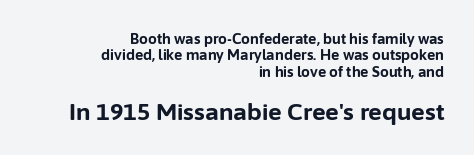
{"italic": "no", "bold": "yes", "underline": "no", "align": "right", "line_spacing_ratio": 1.17, "letter_spacing": "normal", "letter_spacing_em": 0.0, "larger_block": "second", "size_ratio": 1.64, "glyph_px": 23}
